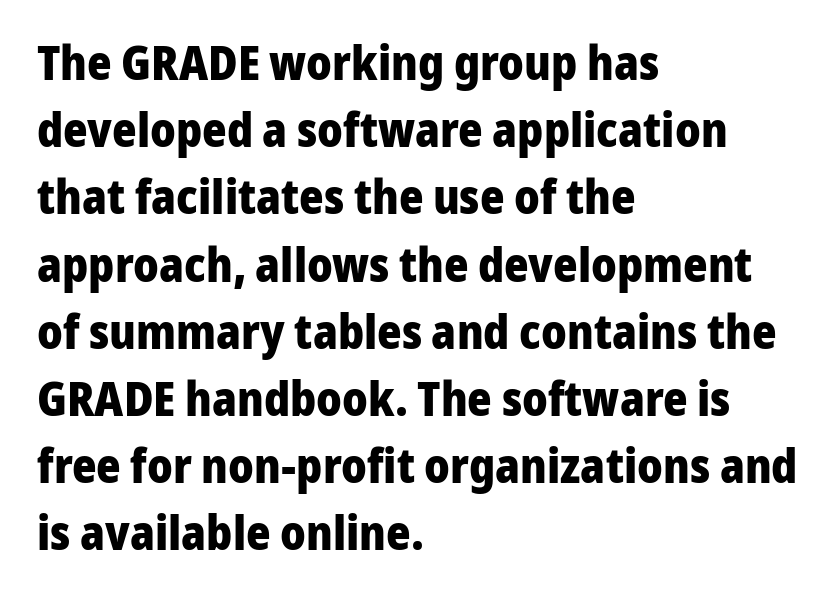
Q: Is the text bold? A: Yes.
Q: Is the text italic (slanted)? A: No, it is upright.
Q: Is the typeface a serif or a sans-serif typeface? A: Sans-serif.
Q: Is the text underlined? A: No.
Q: How is the paragraph aligned? A: Left-aligned.
Q: Is the spacing between letters normal or unusually wide? A: Normal.
Q: Is the spacing between lines tight, normal or loose? A: Normal.
Q: Width (condensed, normal, or wide)? A: Normal.
Q: Stroke contrast? A: Low.
Q: x-height? A: Medium.
Q: Monospaced? A: No.
